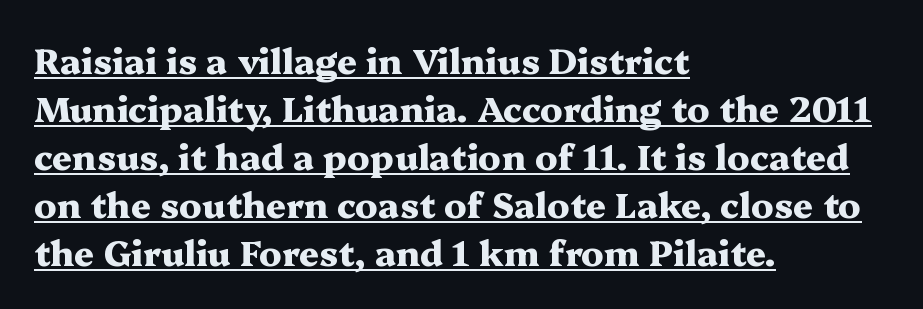
Q: Is the text bold? A: Yes.
Q: Is the text italic (slanted)? A: No, it is upright.
Q: Is the typeface a serif or a sans-serif typeface? A: Serif.
Q: Is the text underlined? A: Yes.
Q: How is the paragraph aligned? A: Left-aligned.
Q: Is the spacing between letters normal or unusually wide? A: Normal.
Q: Is the spacing between lines tight, normal or loose? A: Normal.
Q: Width (condensed, normal, or wide)? A: Wide.
Q: Stroke contrast? A: Medium.
Q: x-height? A: Medium.
Q: Monospaced? A: No.
